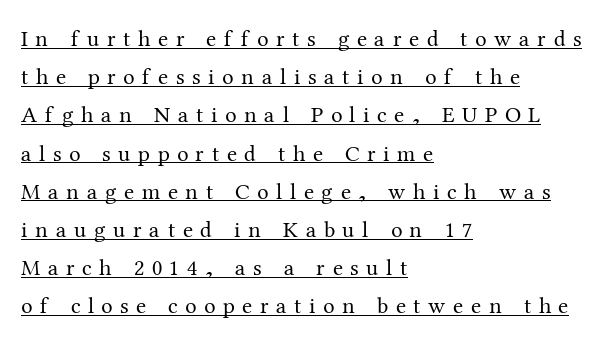
The image shows 23 px text type, upright; set left-aligned, normal line spacing (1.66x), unusually wide letter spacing (+0.33 em), underlined.
